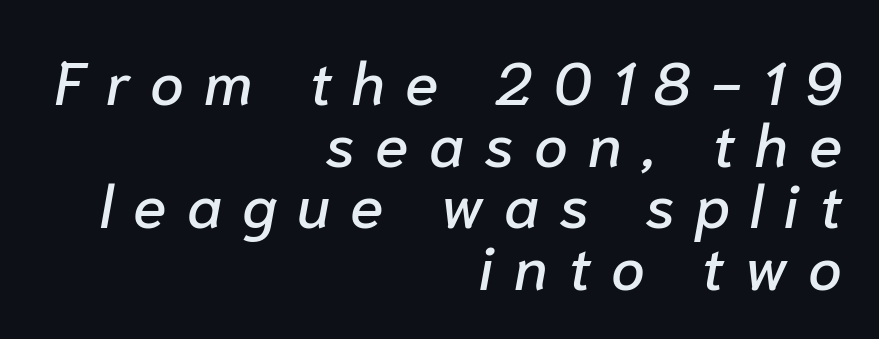
The image shows 61 px text type, italic (leaning right); set right-aligned, tight line spacing (1.01x), unusually wide letter spacing (+0.33 em), not underlined; low stroke contrast and a medium x-height.
